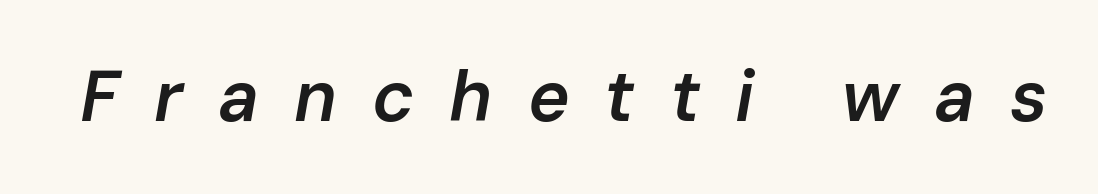
Q: Is the text bold? A: Semi-bold.
Q: Is the text italic (slanted)? A: Yes, it leans right by about 10 degrees.
Q: Is the text underlined? A: No.
Q: Is the spacing between letters normal or unusually wide? A: Unusually wide.
Q: Width (condensed, normal, or wide)? A: Normal.
Q: Stroke contrast? A: Low.
Q: x-height? A: Medium.
Q: Monospaced? A: No.
